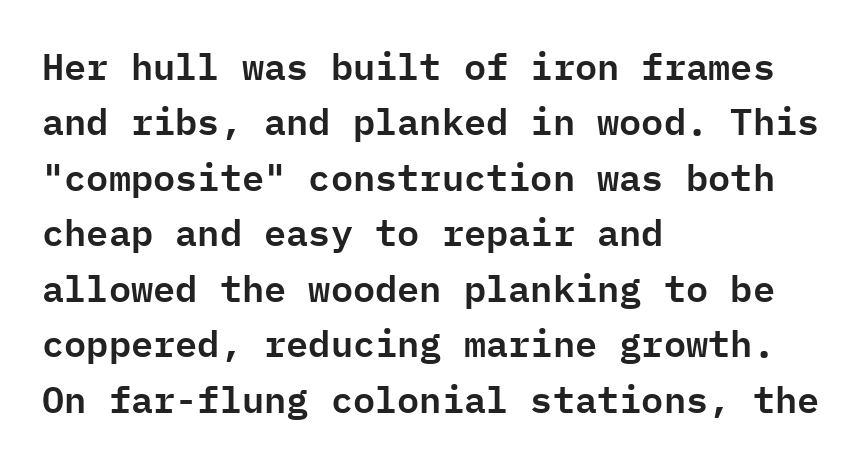
{"serif": "no", "italic": "no", "width": "normal", "stroke_contrast": "low", "x_height": "medium", "monospaced": "yes", "underline": "no", "align": "left", "line_spacing": "normal", "line_spacing_ratio": 1.5, "letter_spacing": "normal", "letter_spacing_em": 0.0, "glyph_px": 37}
